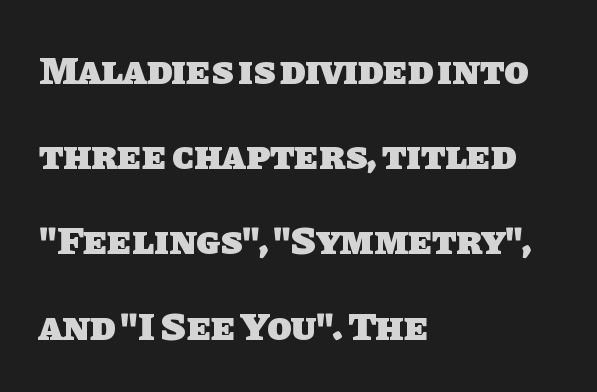
{"serif": "no", "bold": "yes", "weight": "heavy", "width": "normal", "stroke_contrast": "low", "x_height": "large", "monospaced": "no", "underline": "no", "align": "left", "line_spacing": "loose", "line_spacing_ratio": 2.13, "letter_spacing": "normal", "letter_spacing_em": 0.0, "glyph_px": 40}
